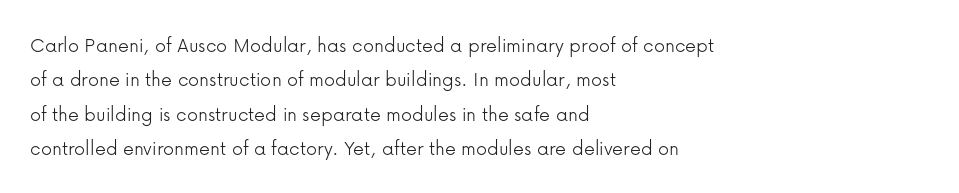
{"italic": "no", "bold": "no", "underline": "no", "align": "left", "line_spacing": "normal", "line_spacing_ratio": 1.56, "letter_spacing": "normal", "letter_spacing_em": 0.0, "glyph_px": 22}
